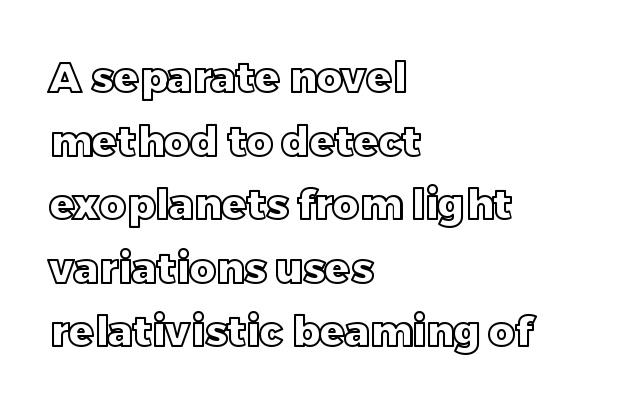
Q: Is the text italic (slanted)? A: No, it is upright.
Q: Is the text underlined? A: No.
Q: How is the paragraph aligned? A: Left-aligned.
Q: Is the spacing between letters normal or unusually wide? A: Normal.
Q: Is the spacing between lines tight, normal or loose? A: Normal.
Q: Width (condensed, normal, or wide)? A: Normal.
Q: x-height? A: Large.
Q: Monospaced? A: No.
